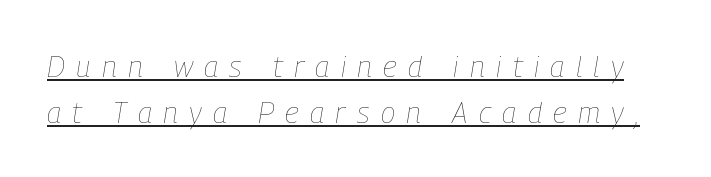
The strokes carry an ordinary text weight at most. Proportional: the letters do not fall into vertical columns. Words appear elongated and porous because spacing is wide. Is there an underline? Yes — a line sits under the letters.
